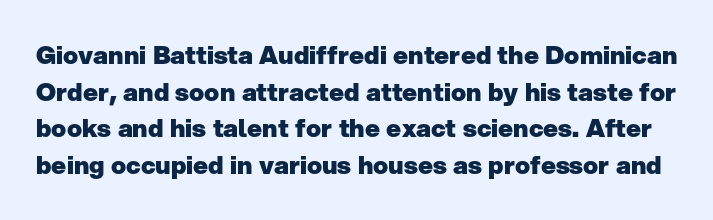
{"italic": "no", "bold": "yes", "underline": "no", "line_spacing": "normal", "line_spacing_ratio": 1.47, "letter_spacing": "normal", "letter_spacing_em": 0.0, "glyph_px": 25}
